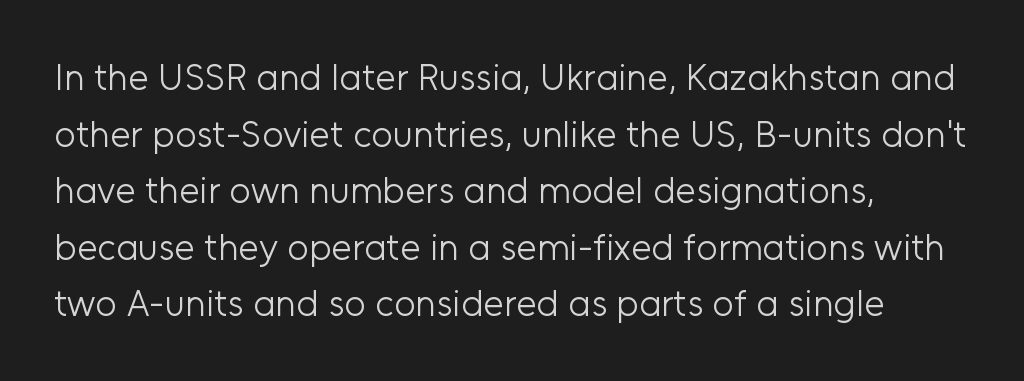
Q: Is the text bold? A: No.
Q: Is the text italic (slanted)? A: No, it is upright.
Q: Is the typeface a serif or a sans-serif typeface? A: Sans-serif.
Q: Is the text underlined? A: No.
Q: How is the paragraph aligned? A: Left-aligned.
Q: Is the spacing between letters normal or unusually wide? A: Normal.
Q: Is the spacing between lines tight, normal or loose? A: Normal.
Q: Width (condensed, normal, or wide)? A: Normal.
Q: Stroke contrast? A: Low.
Q: x-height? A: Medium.
Q: Monospaced? A: No.
